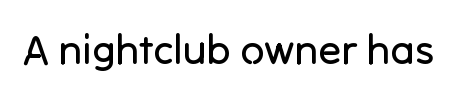
Note: no serifs on the glyphs. The zone under the glyphs is completely vacant. These lines are rendered in a variable-pitch font. The letters stand straight up with perfectly vertical stems.
